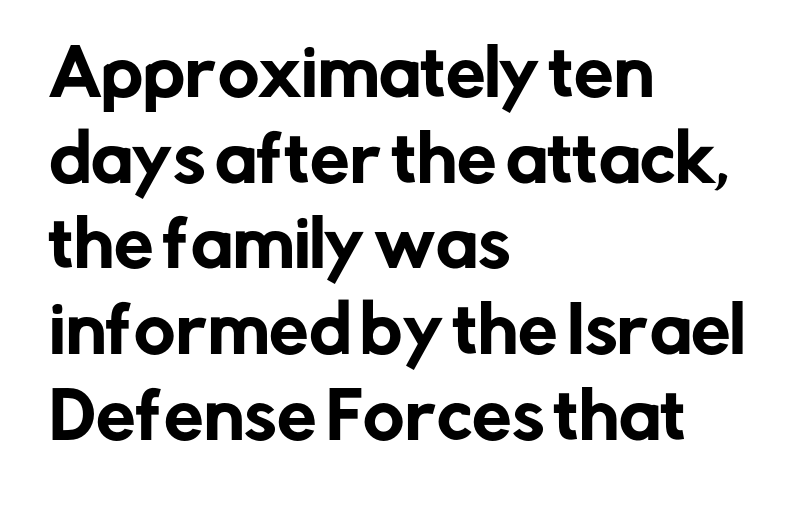
{"serif": "no", "italic": "no", "width": "normal", "stroke_contrast": "low", "x_height": "medium", "monospaced": "no", "underline": "no", "align": "left", "line_spacing": "normal", "line_spacing_ratio": 1.36, "letter_spacing": "normal", "letter_spacing_em": 0.0, "glyph_px": 63}
